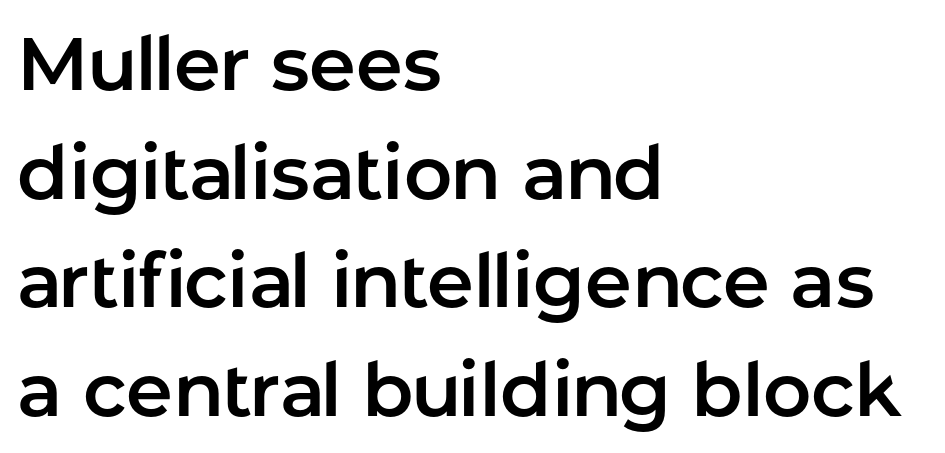
{"serif": "no", "italic": "no", "width": "normal", "stroke_contrast": "low", "x_height": "medium", "monospaced": "no", "underline": "no", "align": "left", "line_spacing": "normal", "line_spacing_ratio": 1.45, "letter_spacing": "normal", "letter_spacing_em": 0.0, "glyph_px": 75}
